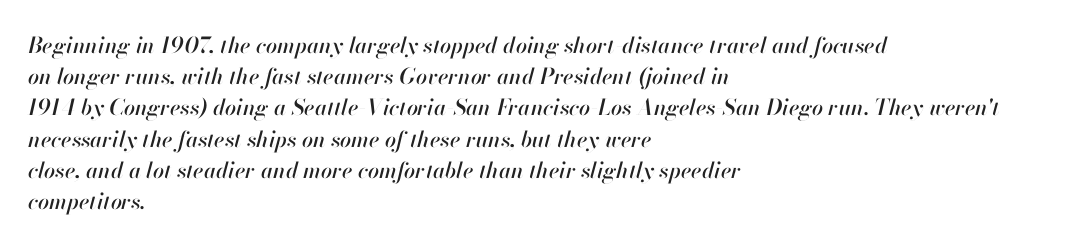
{"italic": "yes", "lean": "right", "slant_degrees": 13, "underline": "no", "align": "left", "line_spacing": "normal", "line_spacing_ratio": 1.42, "letter_spacing": "normal", "letter_spacing_em": 0.0, "glyph_px": 22}
